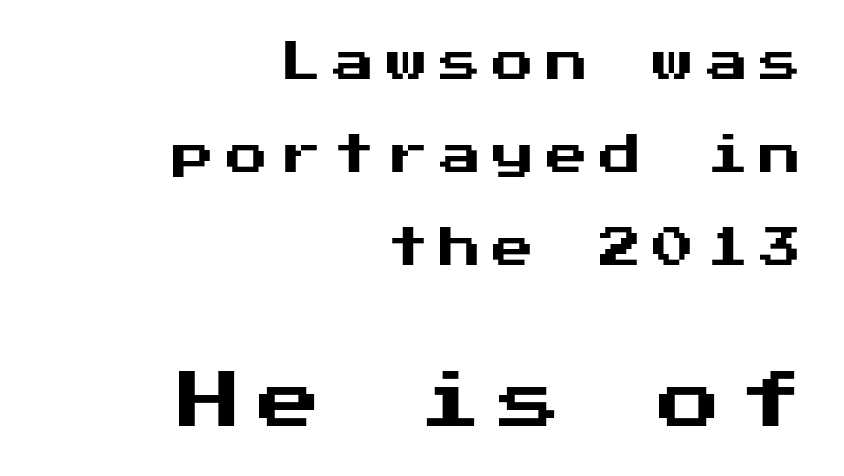
{"serif": "no", "italic": "no", "width": "normal", "stroke_contrast": "medium", "x_height": "medium", "underline": "no", "align": "right", "line_spacing": "loose", "line_spacing_ratio": 2.21, "letter_spacing": "wide", "letter_spacing_em": 0.27, "larger_block": "second", "size_ratio": 1.5, "glyph_px": 63}
